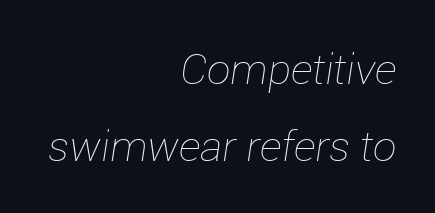
{"italic": "yes", "lean": "right", "slant_degrees": 12, "bold": "no", "weight": "thin", "width": "normal", "stroke_contrast": "low", "x_height": "medium", "monospaced": "no", "underline": "no", "align": "right", "line_spacing_ratio": 1.84, "letter_spacing": "normal", "letter_spacing_em": 0.0, "glyph_px": 42}
